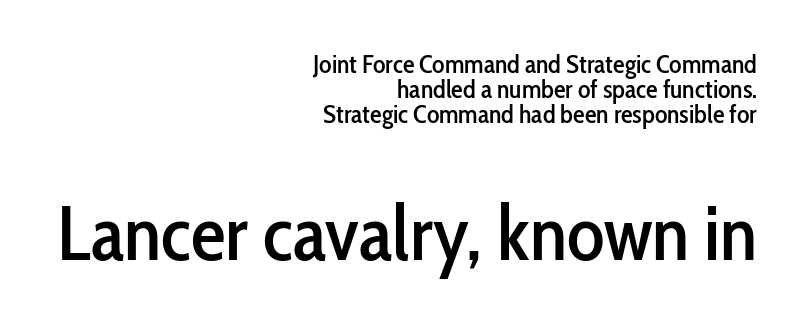
Check where the strokes stop: nothing finishes them off — pure sans. Letter spacing: default. Honestly, there is no underline to notice here at all. The lines in this sample share a right terminus and differ only in where they begin. Tall strokes in this sample are plumb rather than angled. Character size in the trailing block exceeds that of the leading block.
